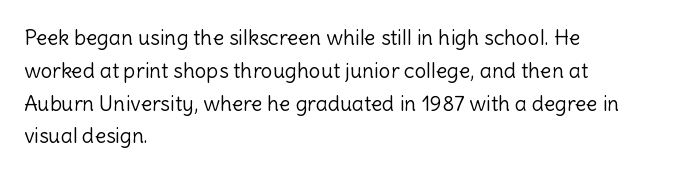
{"italic": "no", "bold": "no", "underline": "no", "align": "left", "line_spacing": "normal", "line_spacing_ratio": 1.56, "letter_spacing": "normal", "letter_spacing_em": 0.0, "glyph_px": 21}
